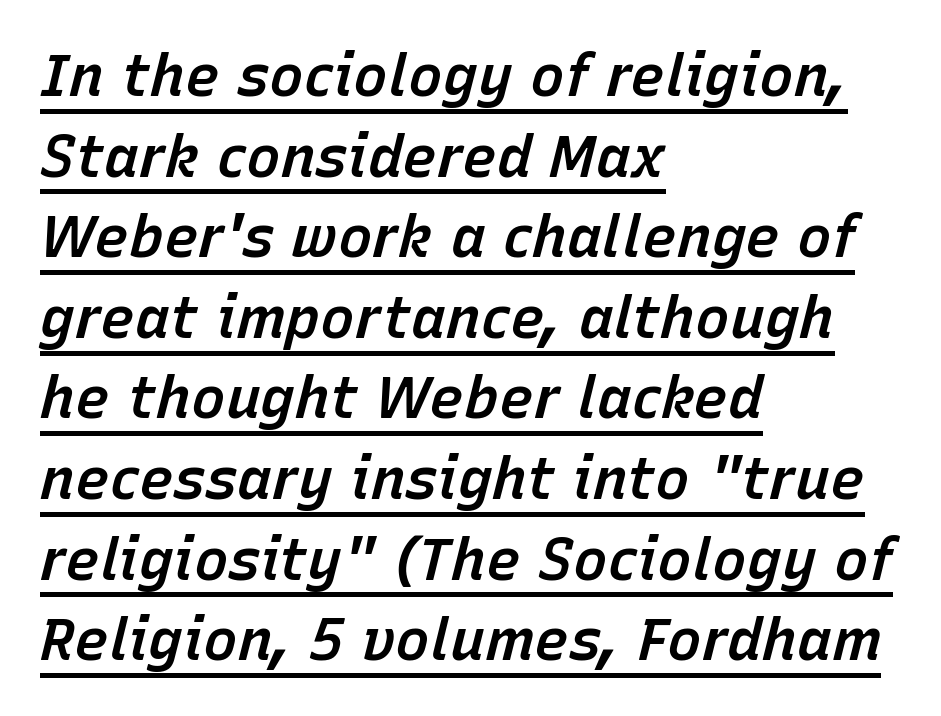
Q: Is the text bold? A: Semi-bold.
Q: Is the text italic (slanted)? A: Yes, it leans right by about 15 degrees.
Q: Is the text underlined? A: Yes.
Q: How is the paragraph aligned? A: Left-aligned.
Q: Is the spacing between letters normal or unusually wide? A: Normal.
Q: Is the spacing between lines tight, normal or loose? A: Normal.
Q: Width (condensed, normal, or wide)? A: Normal.
Q: Stroke contrast? A: Low.
Q: x-height? A: Medium.
Q: Monospaced? A: No.
